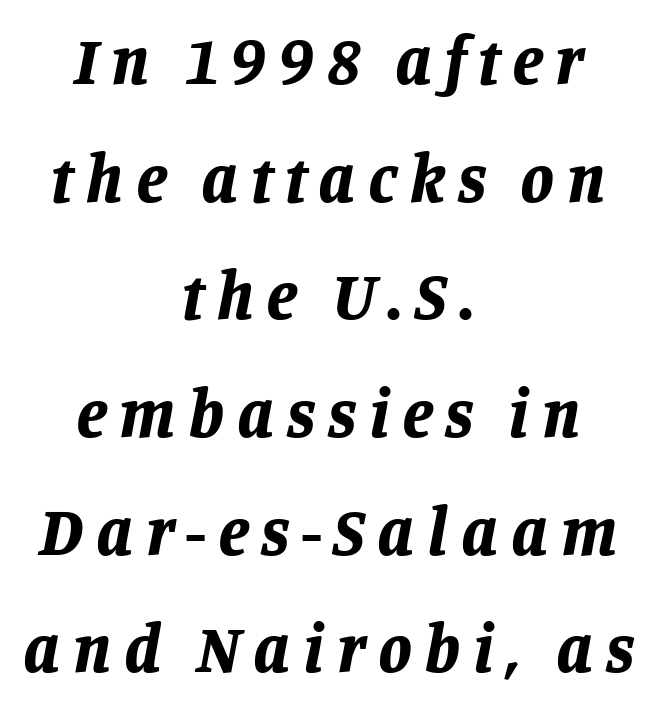
Proportional: the letters do not fall into vertical columns. Compared with ordinary roman type, these characters are visibly tilted. Check the space under the baseline: it is left empty. I'd describe the lettering as bold — thick and assertive. The lines in this sample share a center point and differ in where they start and stop.
